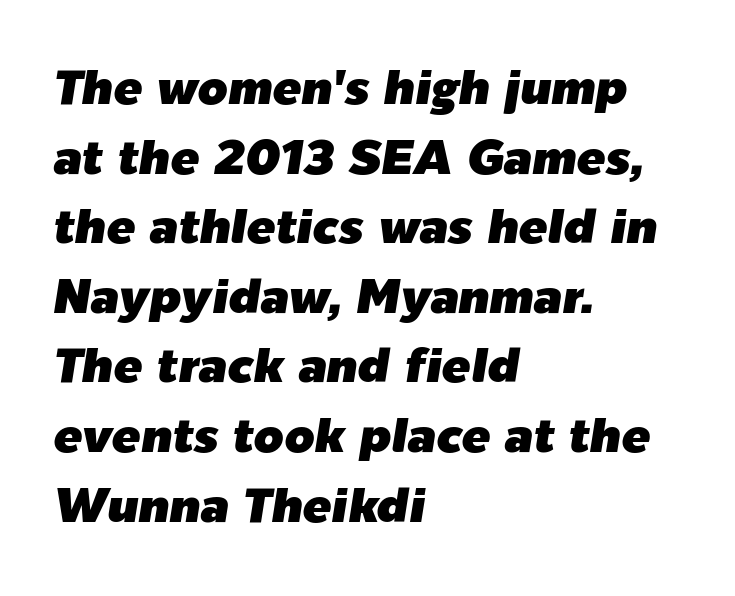
Varying glyph widths throughout — classic text-font behaviour. Just letters on the line, the space beneath them empty. Is the type slanted? Yes — the strokes lean at a clear angle. Default kerning and tracking; the words read as compact shapes.
